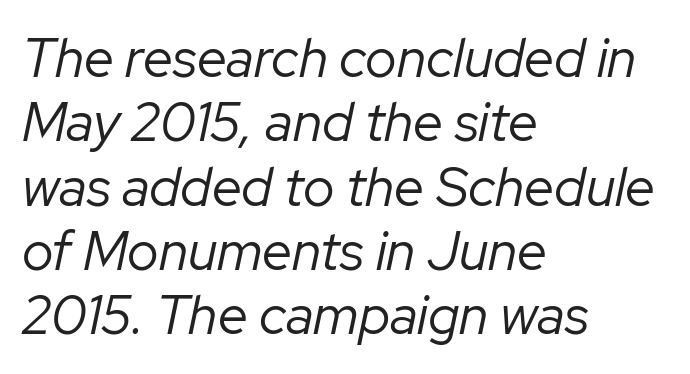
Does extra space separate the letters? No, they use regular spacing. Every row of glyphs begins at an identical x-position on the left. Each letter keeps its own natural width here, so spacing adapts to shape. Only glyphs here, with clear space below each row. No letter is thick-stroked: the sample isn't bold.
